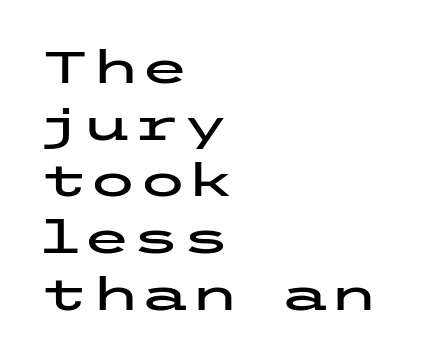
Q: Is the text italic (slanted)? A: No, it is upright.
Q: Is the typeface a serif or a sans-serif typeface? A: Sans-serif.
Q: Is the text underlined? A: No.
Q: How is the paragraph aligned? A: Left-aligned.
Q: Is the spacing between letters normal or unusually wide? A: Normal.
Q: Is the spacing between lines tight, normal or loose? A: Normal.
Q: Width (condensed, normal, or wide)? A: Wide.
Q: Stroke contrast? A: Low.
Q: x-height? A: Medium.
